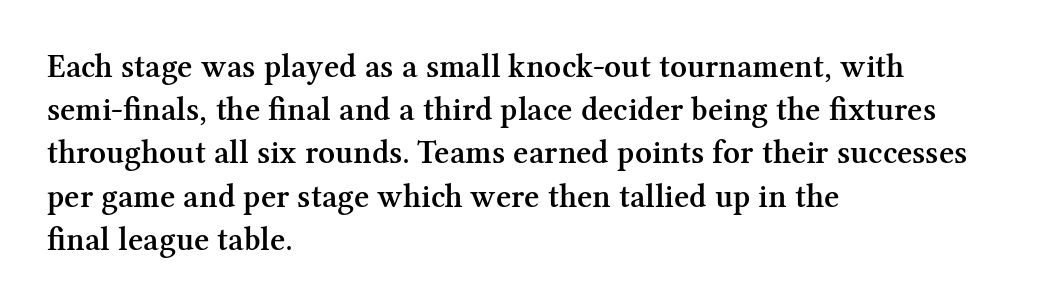
Q: Is the text bold? A: Semi-bold.
Q: Is the text italic (slanted)? A: No, it is upright.
Q: Is the typeface a serif or a sans-serif typeface? A: Serif.
Q: Is the text underlined? A: No.
Q: How is the paragraph aligned? A: Left-aligned.
Q: Is the spacing between letters normal or unusually wide? A: Normal.
Q: Is the spacing between lines tight, normal or loose? A: Normal.
Q: Width (condensed, normal, or wide)? A: Normal.
Q: Stroke contrast? A: Medium.
Q: x-height? A: Medium.
Q: Monospaced? A: No.
